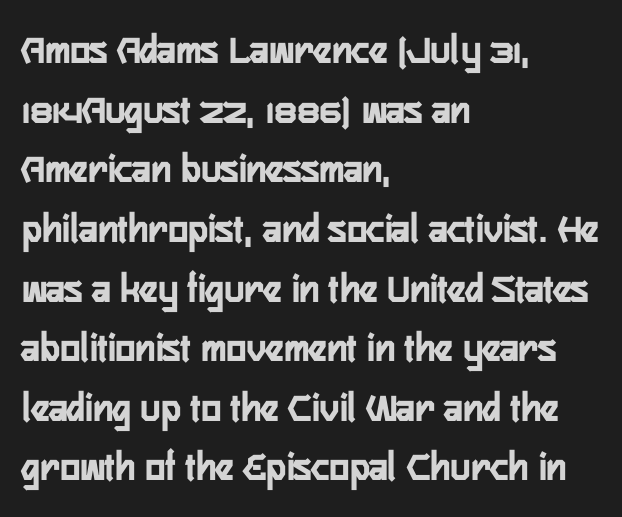
The image shows 42 px condensed sans-serif type, upright; set left-aligned, normal line spacing (1.42x), normal letter spacing, not underlined; low stroke contrast and a medium x-height.
